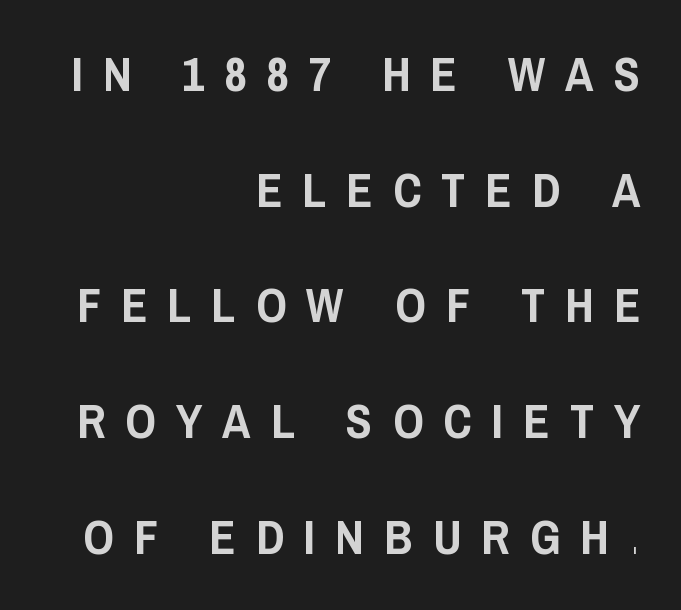
{"serif": "no", "italic": "no", "width": "condensed", "stroke_contrast": "low", "x_height": "large", "monospaced": "no", "underline": "no", "align": "right", "line_spacing": "loose", "line_spacing_ratio": 2.41, "letter_spacing": "wide", "letter_spacing_em": 0.42, "glyph_px": 48}
